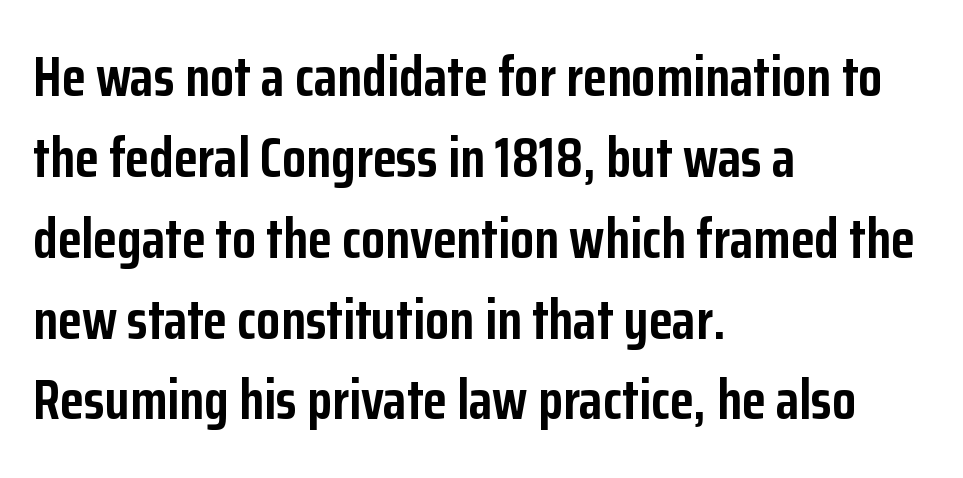
This sample uses a sans-serif face. The gaps between neighbouring characters are ordinary and unremarkable. These lines were composed using upright roman letters. The rendering uses a bold face; every stroke is thick and dark. Reading down the column, the eye jumps a familiar distance to each next line.
